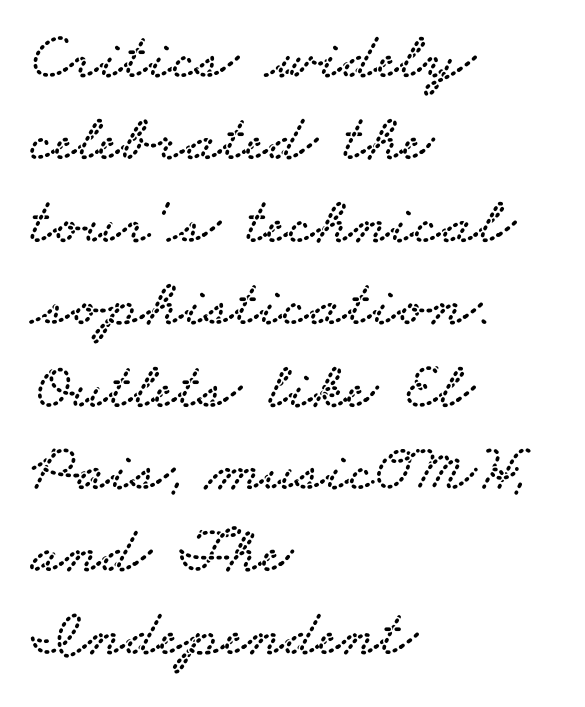
The letters advance in unequal steps, a hallmark of proportional type. Type without underlining. Notice how the passage keeps a crisp vertical edge on the left only. Observe the serifs anchoring each vertical stroke in this sample. No extra tracking has been applied to these lines.
